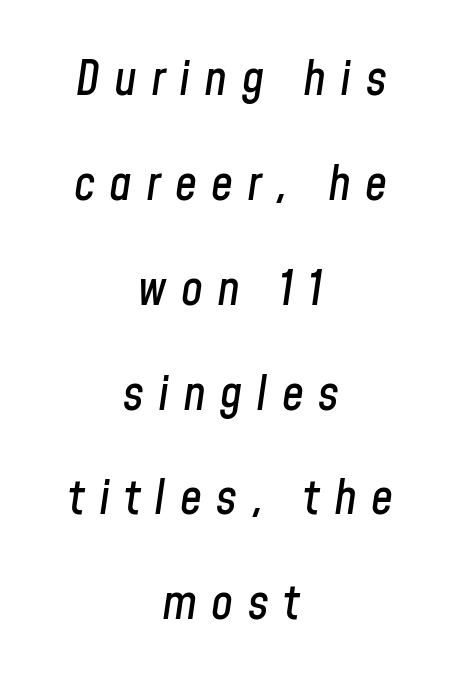
The image shows 49 px condensed type, italic (leaning right); set centered, loose line spacing (2.14x), unusually wide letter spacing (+0.29 em), not underlined; low stroke contrast and a medium x-height.
